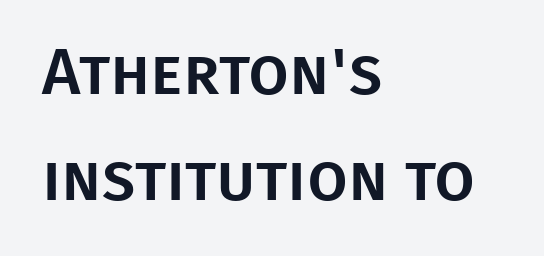
{"serif": "no", "italic": "no", "width": "normal", "stroke_contrast": "low", "x_height": "large", "monospaced": "no", "underline": "no", "align": "left", "line_spacing": "normal", "line_spacing_ratio": 1.63, "letter_spacing": "normal", "letter_spacing_em": 0.0, "glyph_px": 65}
